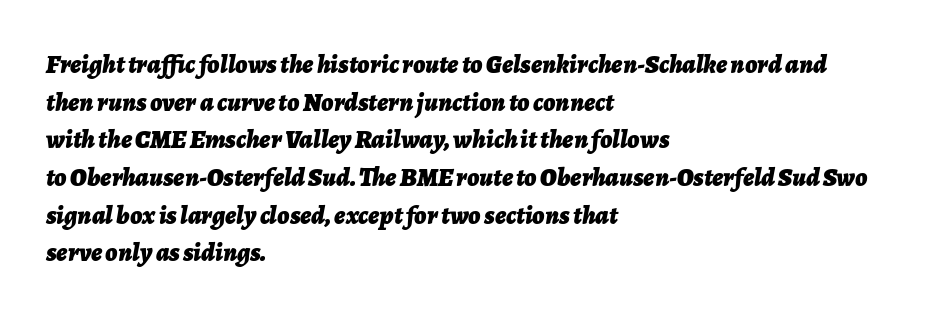
The image shows 26 px bold type, italic (leaning right); set left-aligned, normal line spacing (1.45x), normal letter spacing, not underlined.
